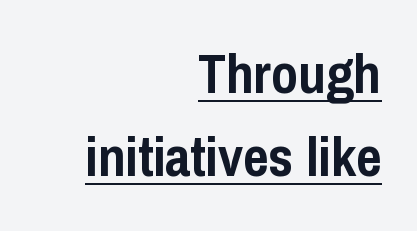
{"serif": "no", "italic": "no", "bold": "yes", "weight": "semibold", "width": "condensed", "stroke_contrast": "low", "x_height": "medium", "monospaced": "no", "underline": "yes", "align": "right", "line_spacing": "normal", "line_spacing_ratio": 1.51, "letter_spacing": "normal", "letter_spacing_em": 0.0, "glyph_px": 55}
